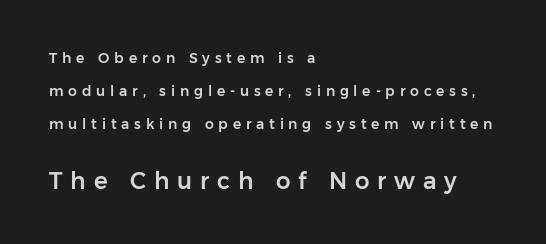
Interline gaps are noticeably wide in this sample. You can tell it's not italic because the verticals are truly vertical. Spacing between characters has been opened up far beyond the box default. Nobody drew a line under any word here. Note: smaller setting up top, larger setting below. Teacher's note: observe the even left margin — that is flush-left alignment.
